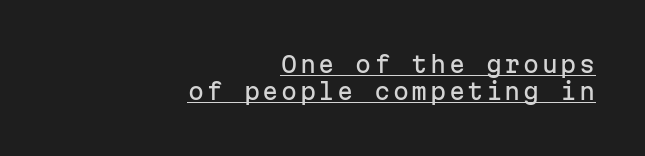
A baseline rule has been typeset under these characters. The ragged edge is on the left, which tells us the setting is flush right. Posture: upright roman.
